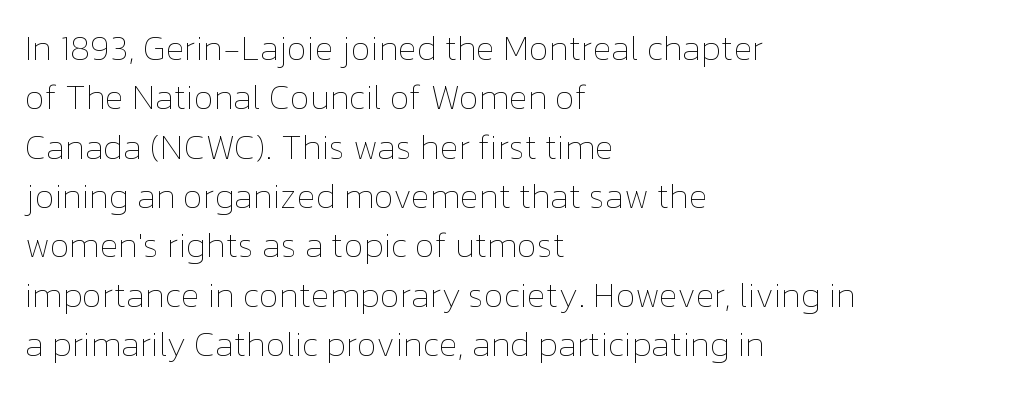
{"italic": "no", "bold": "no", "weight": "thin", "width": "normal", "stroke_contrast": "low", "x_height": "medium", "monospaced": "no", "underline": "no", "align": "left", "line_spacing": "normal", "line_spacing_ratio": 1.41, "letter_spacing": "normal", "letter_spacing_em": 0.0, "glyph_px": 35}
